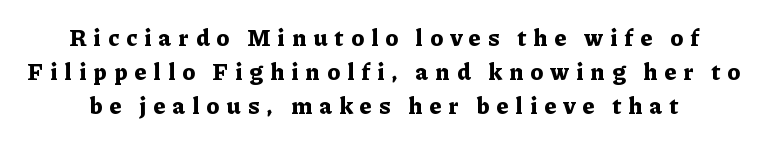
{"italic": "no", "bold": "yes", "underline": "no", "line_spacing": "normal", "line_spacing_ratio": 1.47, "letter_spacing": "wide", "letter_spacing_em": 0.31, "glyph_px": 23}
